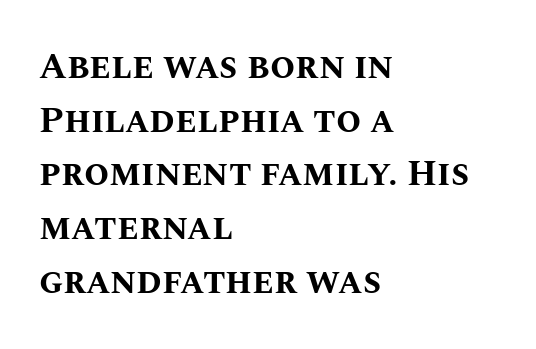
{"italic": "no", "bold": "yes", "weight": "bold", "width": "normal", "stroke_contrast": "medium", "x_height": "large", "monospaced": "no", "underline": "no", "align": "left", "line_spacing": "normal", "line_spacing_ratio": 1.49, "letter_spacing": "normal", "letter_spacing_em": 0.0, "glyph_px": 36}
